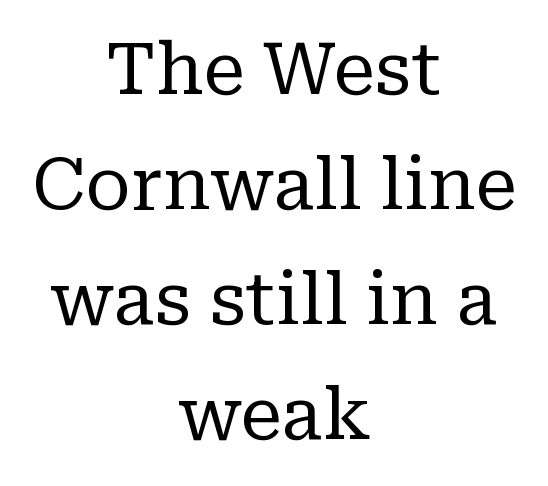
Q: Is the text bold? A: No.
Q: Is the text italic (slanted)? A: No, it is upright.
Q: Is the typeface a serif or a sans-serif typeface? A: Serif.
Q: Is the text underlined? A: No.
Q: How is the paragraph aligned? A: Centered.
Q: Is the spacing between letters normal or unusually wide? A: Normal.
Q: Is the spacing between lines tight, normal or loose? A: Normal.
Q: Width (condensed, normal, or wide)? A: Normal.
Q: Stroke contrast? A: Low.
Q: x-height? A: Medium.
Q: Monospaced? A: No.
